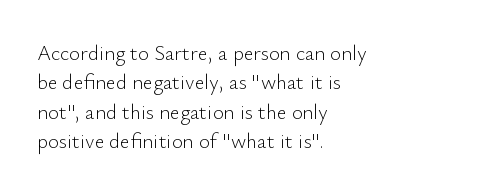
A clean baseline with only descenders dipping below it. If you drew a line through each stem, it would be perfectly vertical. Honestly, the row spacing looks completely unremarkable. Is this a heavy cut? Hardly; it is regular or lighter.
